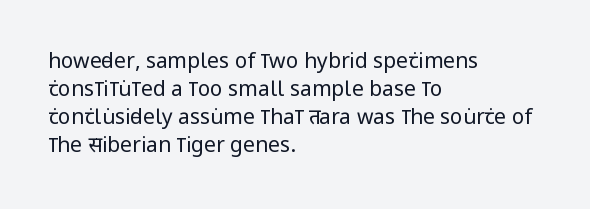
The paragraph has a hard left edge and a soft right edge. Rows of type keep a routine distance in the vertical direction. The letters sit at their default tracking, neither squeezed nor spread. Posture: vertical.
